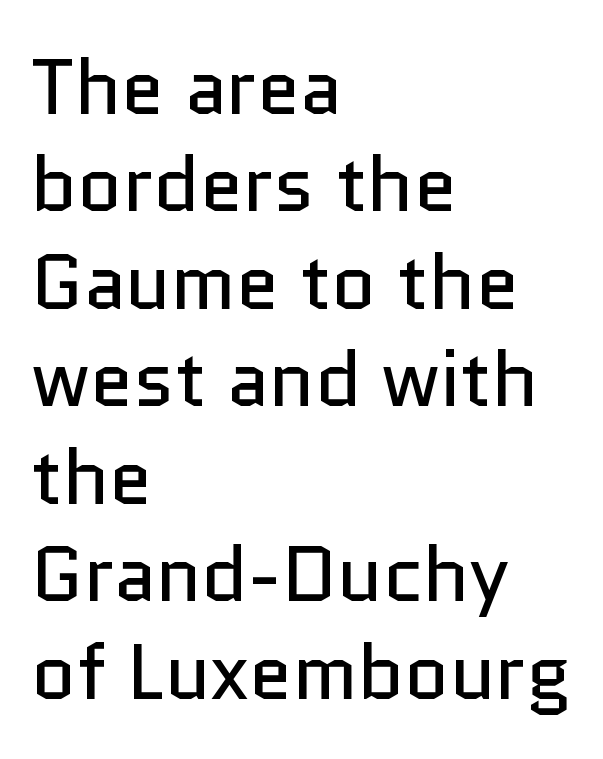
The weight would be labelled regular, book, light, or lighter still. The leading is moderate, giving the passage an even texture. Think of a printed novel: that variable character pitch is what you see here. Font category for this specimen: sans-serif. Lines of text with bare space underneath.
